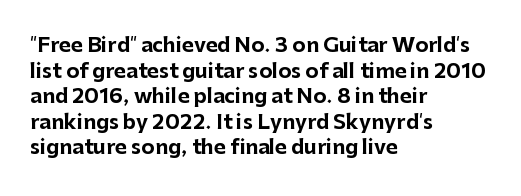
Q: Is the text bold? A: Yes.
Q: Is the text italic (slanted)? A: No, it is upright.
Q: Is the text underlined? A: No.
Q: How is the paragraph aligned? A: Left-aligned.
Q: Is the spacing between letters normal or unusually wide? A: Normal.
Q: Is the spacing between lines tight, normal or loose? A: Normal.
